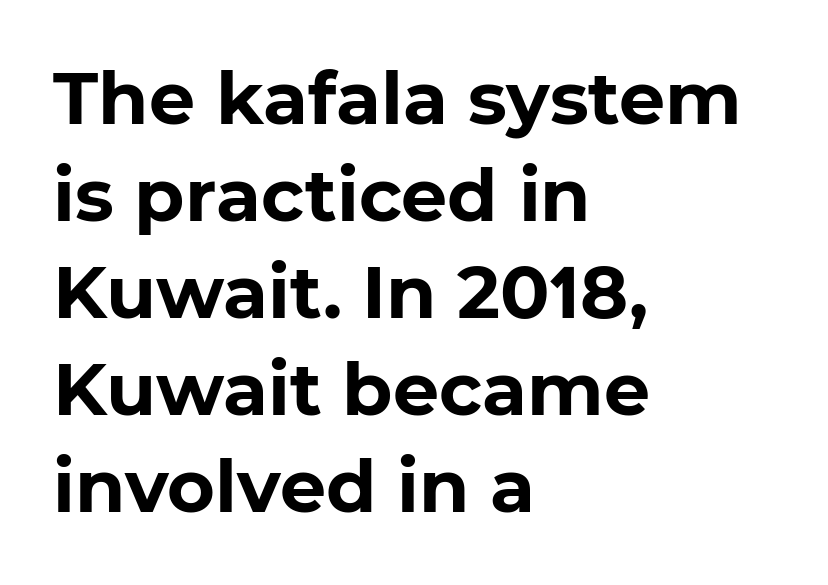
Plenty of ink on the page — the face is bold. Compared with typical paragraphs, the rows here are spaced about the same. The foot of each line stays bare and open. Does the copy run flush right? No — it runs flush left. What kind of face is this? One without serifs — a sans. The gaps between neighbouring characters are ordinary and unremarkable.
